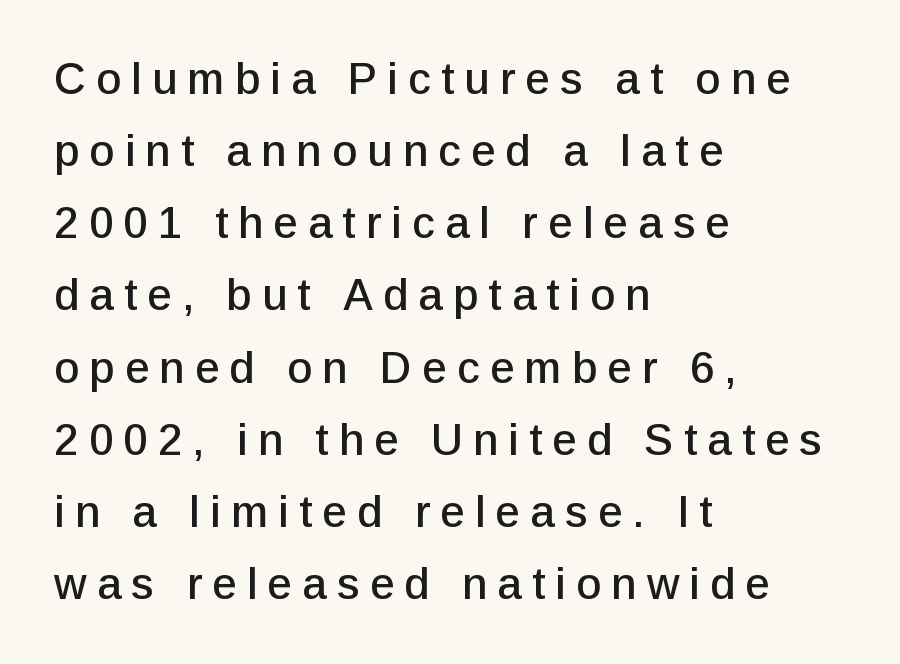
This is the regular roman posture of the typeface. Regarding serifs, this sample does without them. The specimen omits any rule beneath the text block's lines. Does the copy run flush right? No — it runs flush left. In terms of letterspacing, this is a distinctly airy, spread setting.
